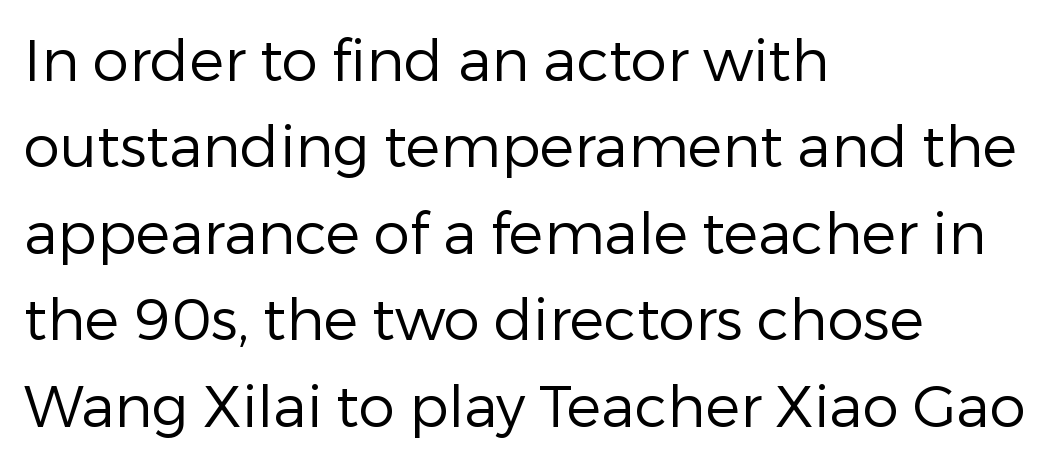
Q: Is the text bold? A: No.
Q: Is the text italic (slanted)? A: No, it is upright.
Q: Is the typeface a serif or a sans-serif typeface? A: Sans-serif.
Q: Is the text underlined? A: No.
Q: How is the paragraph aligned? A: Left-aligned.
Q: Is the spacing between letters normal or unusually wide? A: Normal.
Q: Is the spacing between lines tight, normal or loose? A: Normal.
Q: Width (condensed, normal, or wide)? A: Normal.
Q: Stroke contrast? A: Low.
Q: x-height? A: Medium.
Q: Monospaced? A: No.
